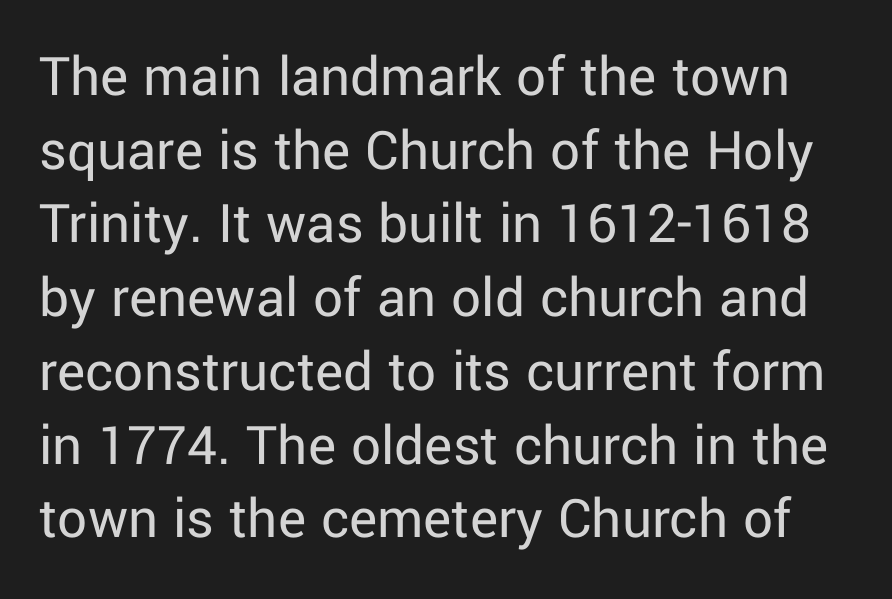
{"serif": "no", "italic": "no", "bold": "no", "weight": "regular", "width": "normal", "stroke_contrast": "low", "x_height": "medium", "monospaced": "no", "underline": "no", "line_spacing": "normal", "line_spacing_ratio": 1.25, "letter_spacing": "normal", "letter_spacing_em": 0.0, "glyph_px": 59}
